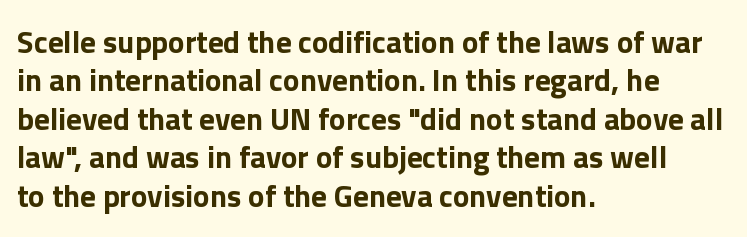
The image shows 31 px bold sans-serif type, upright; set left-aligned, line spacing 1.24x, normal letter spacing, not underlined; a medium x-height.
